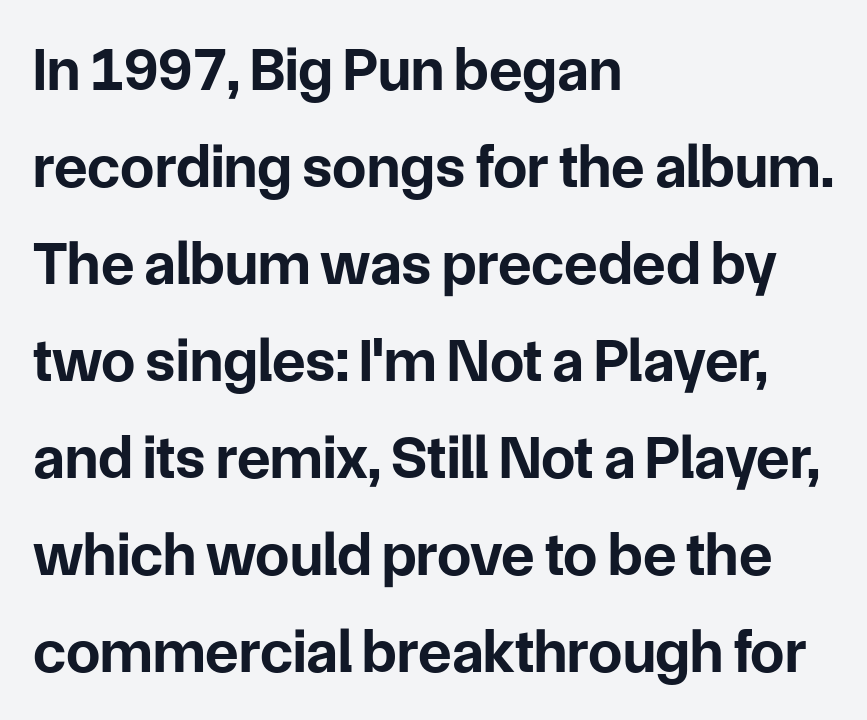
The image shows 61 px bold sans-serif type, upright; set left-aligned, normal line spacing (1.59x), normal letter spacing, not underlined; low stroke contrast and a medium x-height.
